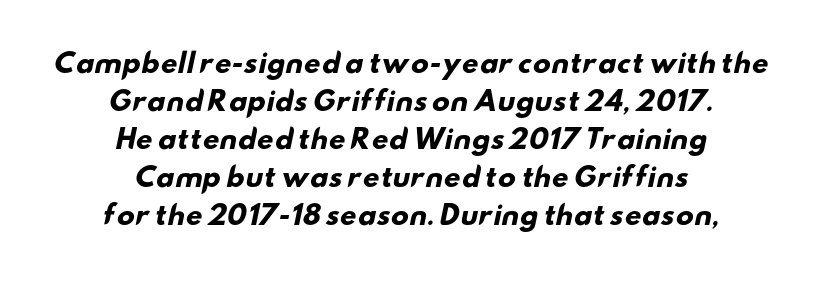
{"bold": "yes", "underline": "no", "align": "center", "line_spacing": "normal", "line_spacing_ratio": 1.46, "letter_spacing": "normal", "letter_spacing_em": 0.0, "glyph_px": 26}
